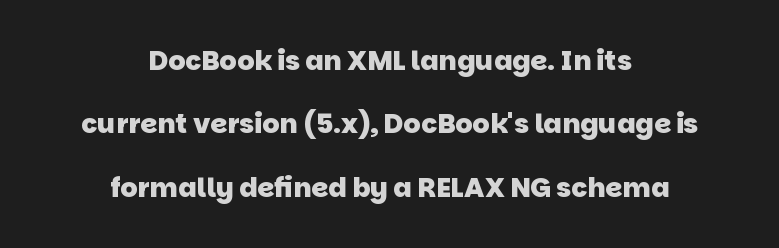
The image shows 27 px bold type; set centered, loose line spacing (2.35x), normal letter spacing, not underlined.
